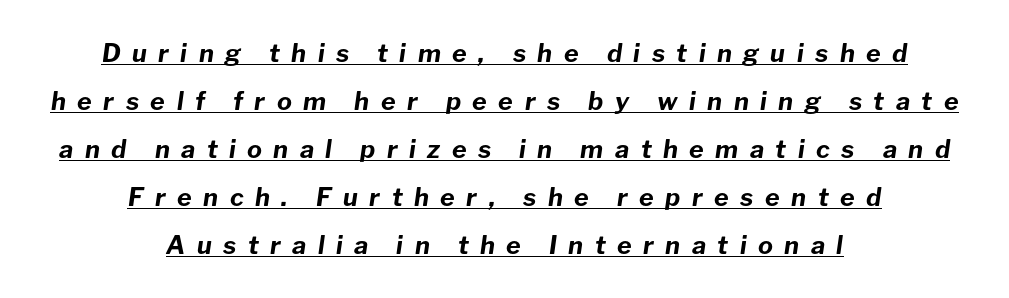
Q: Is the text bold? A: Yes.
Q: Is the text italic (slanted)? A: Yes, it leans right by about 8 degrees.
Q: Is the text underlined? A: Yes.
Q: How is the paragraph aligned? A: Centered.
Q: Is the spacing between letters normal or unusually wide? A: Unusually wide.
Q: Is the spacing between lines tight, normal or loose? A: Loose.
